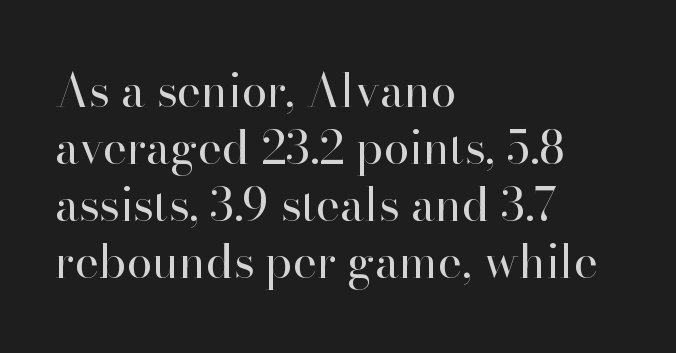
Q: Is the text bold? A: No.
Q: Is the text italic (slanted)? A: No, it is upright.
Q: Is the typeface a serif or a sans-serif typeface? A: Serif.
Q: Is the text underlined? A: No.
Q: How is the paragraph aligned? A: Left-aligned.
Q: Is the spacing between letters normal or unusually wide? A: Normal.
Q: Width (condensed, normal, or wide)? A: Normal.
Q: Stroke contrast? A: High.
Q: x-height? A: Small.
Q: Monospaced? A: No.
